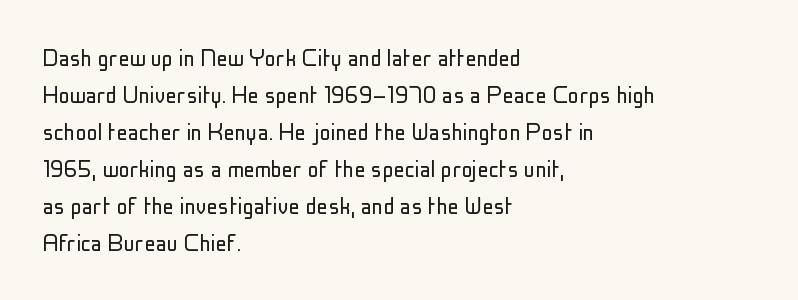
The image shows 28 px light, condensed sans-serif type, upright; set left-aligned, normal line spacing (1.32x), normal letter spacing, not underlined; low stroke contrast and a medium x-height.
